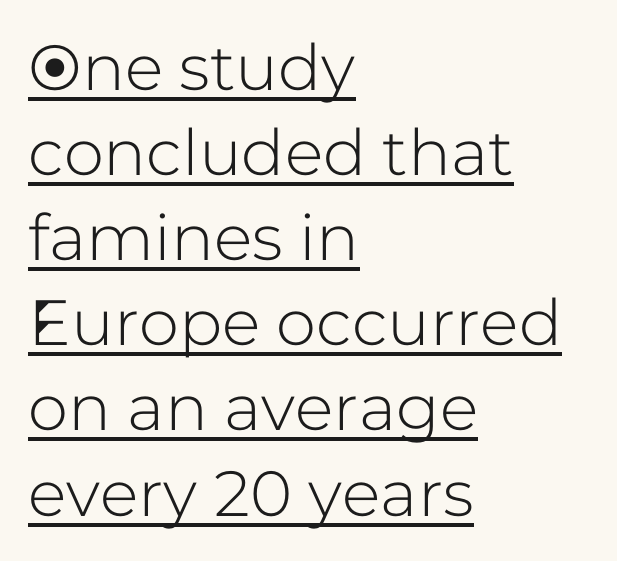
The image shows 64 px sans-serif type, upright; set left-aligned, normal line spacing (1.33x), normal letter spacing, underlined; low stroke contrast and a medium x-height.
